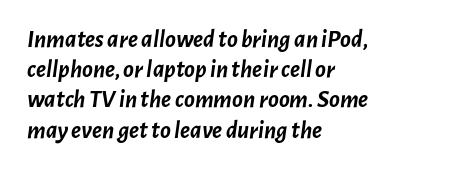
{"italic": "yes", "lean": "right", "slant_degrees": 7, "bold": "yes", "underline": "no", "align": "left", "line_spacing_ratio": 1.21, "letter_spacing": "normal", "letter_spacing_em": 0.0, "glyph_px": 25}
